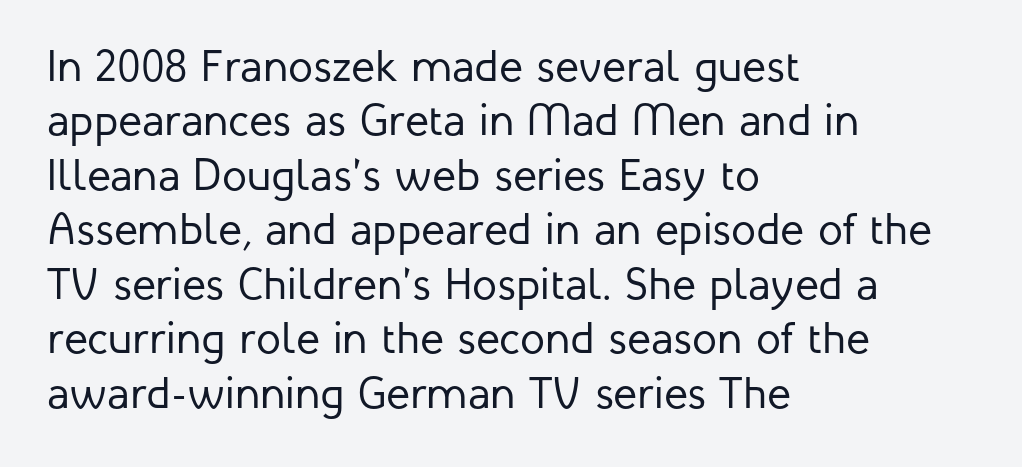
Alignment: flush left. Posture: straight, roman, zero tilt. A quiet, ordinary-to-light weight characterises the typeface. Examine the stroke ends and you'll find no serifs.
